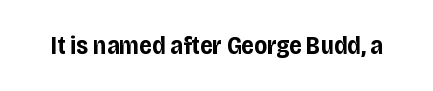
Q: Is the text bold? A: Yes.
Q: Is the text italic (slanted)? A: No, it is upright.
Q: Is the text underlined? A: No.
Q: Is the spacing between letters normal or unusually wide? A: Normal.
